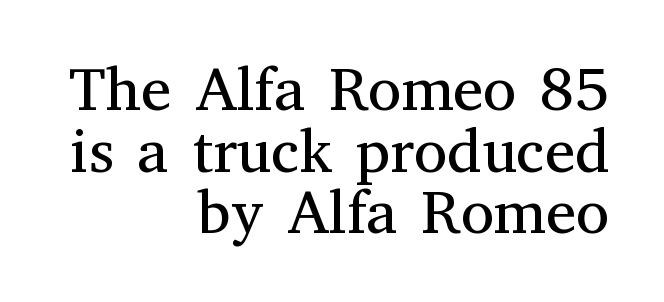
The image shows 61 px regular-weight serif type, upright; set right-aligned, tight line spacing (1.01x), normal letter spacing, not underlined; medium stroke contrast and a medium x-height.
